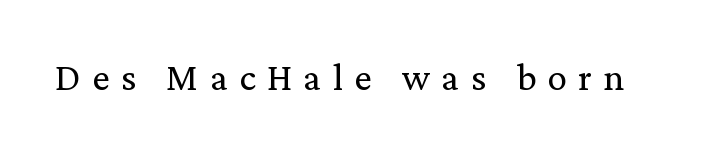
Q: Is the text bold? A: No.
Q: Is the text italic (slanted)? A: No, it is upright.
Q: Is the typeface a serif or a sans-serif typeface? A: Serif.
Q: Is the text underlined? A: No.
Q: Is the spacing between letters normal or unusually wide? A: Unusually wide.
Q: Width (condensed, normal, or wide)? A: Normal.
Q: Stroke contrast? A: Low.
Q: x-height? A: Medium.
Q: Monospaced? A: No.
